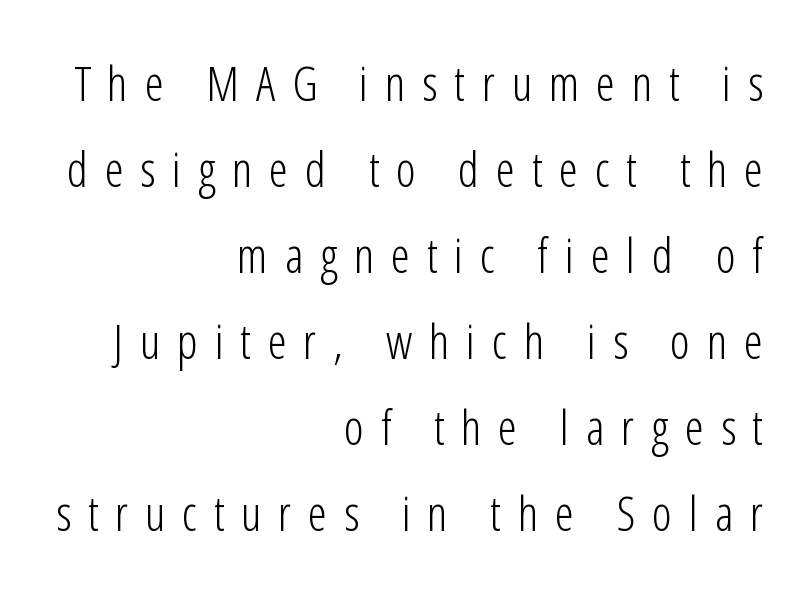
The image shows 48 px light, condensed sans-serif type, upright; set right-aligned, line spacing 1.79x, unusually wide letter spacing (+0.35 em), not underlined; low stroke contrast and a medium x-height.
